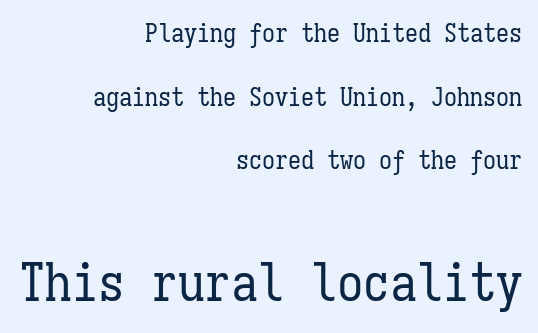
Monospaced: the letters line up in strict vertical columns. Look at the tracking — it's just the regular setting, nothing added. The type sits square on the baseline with zero lean. Which of the two is more prominent by size? The second, at the bottom.
